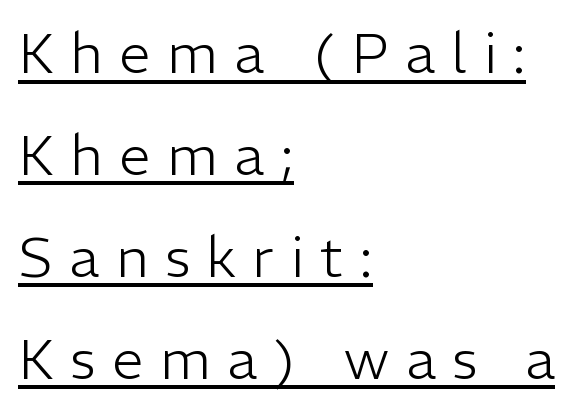
Q: Is the text bold? A: No.
Q: Is the text italic (slanted)? A: No, it is upright.
Q: Is the typeface a serif or a sans-serif typeface? A: Sans-serif.
Q: Is the text underlined? A: Yes.
Q: How is the paragraph aligned? A: Left-aligned.
Q: Is the spacing between letters normal or unusually wide? A: Unusually wide.
Q: Width (condensed, normal, or wide)? A: Normal.
Q: Stroke contrast? A: Low.
Q: x-height? A: Medium.
Q: Monospaced? A: No.
